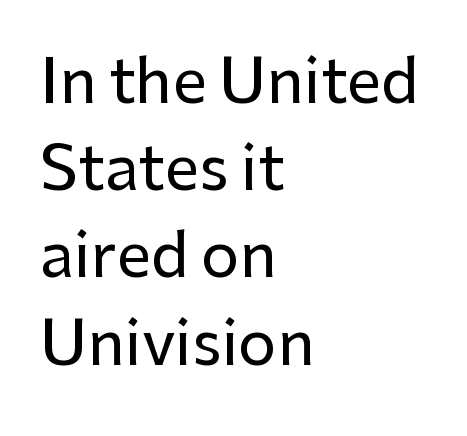
Beneath every word, the page is bare. Each letter's strokes conclude bluntly, with no projecting serifs. The lettering holds an erect, upright posture throughout. Nothing unusual about the tracking: characters are spaced as the font intends. Visually the block forms a straight wall on the left and a jagged coastline on the right. The rendering uses natural spacing where letterforms have individual widths.
